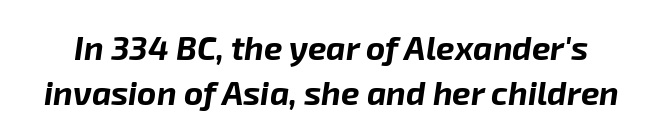
Lines of text with bare space underneath. The font is running at its bold setting. Observe the lean: these are italic letterforms. One glance says typical: line gaps are just what's usual.
